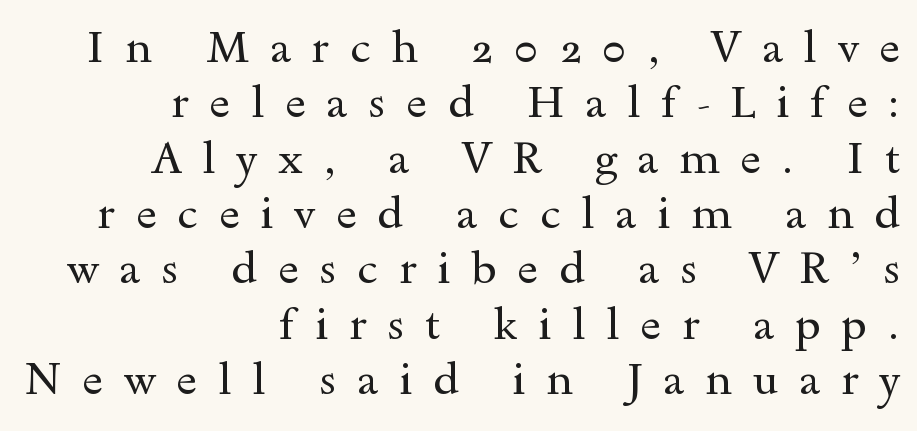
Think of a printed novel: that variable character pitch is what you see here. On a weight scale, this lands at 450 or below. Spacing between characters has been opened up far beyond the box default. In terms of posture, this sample is upright. Does the copy run flush right? Yes — the right margin is perfectly even.
